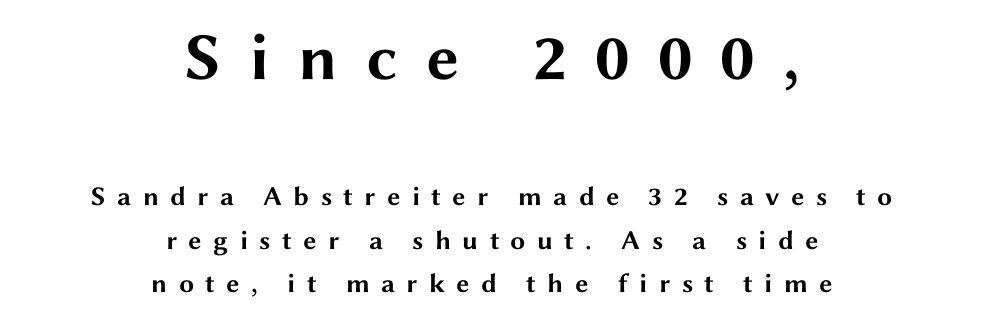
Q: Is the text bold? A: Yes.
Q: Is the text italic (slanted)? A: No, it is upright.
Q: Is the typeface a serif or a sans-serif typeface? A: Sans-serif.
Q: Is the text underlined? A: No.
Q: How is the paragraph aligned? A: Centered.
Q: Is the spacing between letters normal or unusually wide? A: Unusually wide.
Q: Is the spacing between lines tight, normal or loose? A: Normal.
Q: Which block of text is set in a larger size, the first (top) or the second (bottom)? A: The first (top) one.
Q: Width (condensed, normal, or wide)? A: Wide.
Q: Stroke contrast? A: Medium.
Q: x-height? A: Medium.
Q: Monospaced? A: No.
